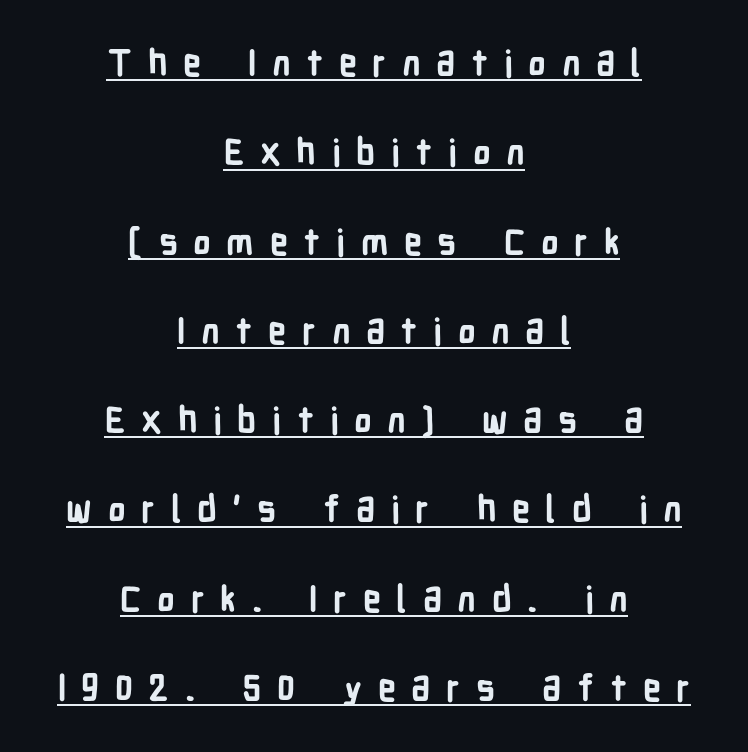
A student would call this center alignment; a typographer would say set centered. A typesetter would mark this as roman, not italic. The letters advance in unequal steps, a hallmark of proportional type. The letters are spread apart with noticeably loose tracking. Each new line begins a long way beneath the previous one.
